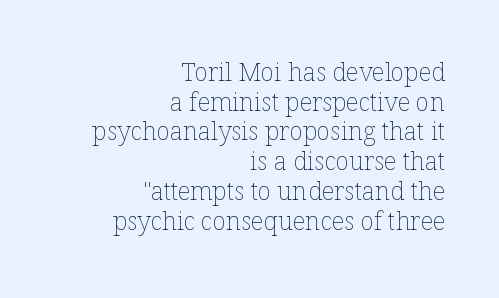
The image shows 25 px text type, upright; set right-aligned, line spacing 1.19x, normal letter spacing, not underlined.
